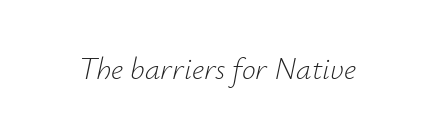
The image shows 31 px light type, italic (leaning right); set normal letter spacing, not underlined; low stroke contrast and a small x-height.
